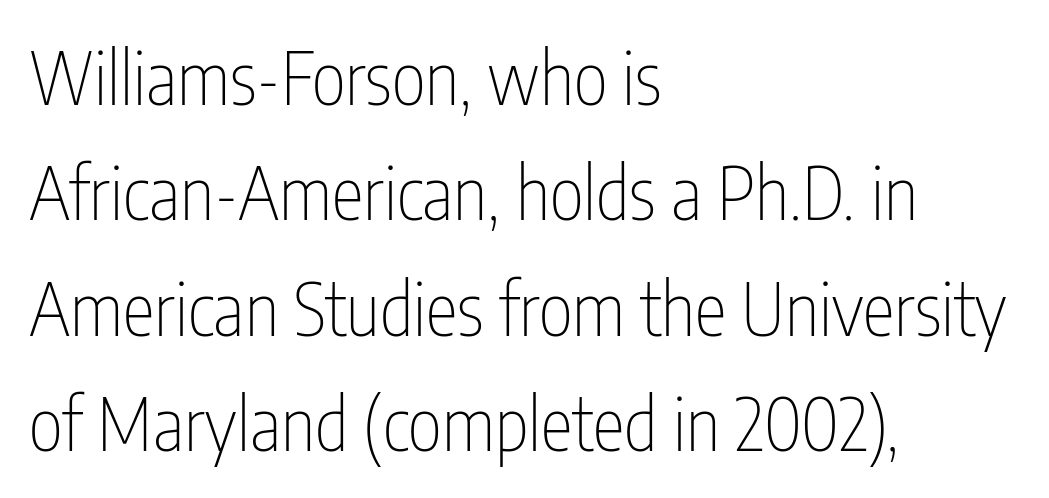
{"serif": "no", "italic": "no", "bold": "no", "weight": "thin", "width": "condensed", "stroke_contrast": "low", "x_height": "medium", "monospaced": "no", "underline": "no", "align": "left", "line_spacing": "normal", "line_spacing_ratio": 1.58, "letter_spacing": "normal", "letter_spacing_em": 0.0, "glyph_px": 73}
